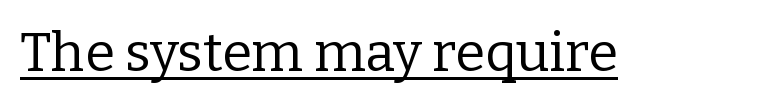
The type sits square on the baseline with zero lean. The passage shown is typed in a proportional face where columns would drift. Each line of the rendering has a horizontal stroke beneath the glyphs. I'd call this a serif setting — the letters wear small feet. Heft: none added — not bold.
